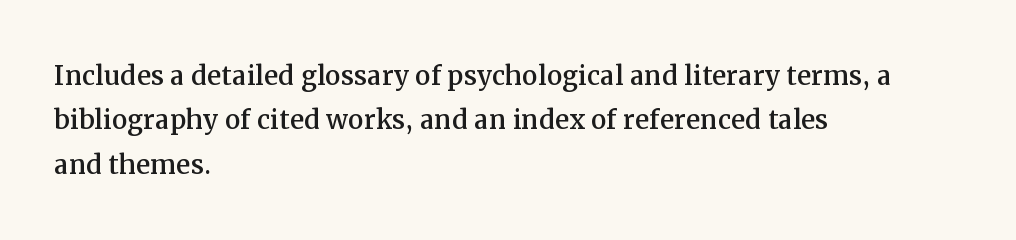
This rendering employs a face with finishing strokes, i.e., a serif. Italic? Not at all — the glyphs are vertical. A normal amount of white space separates one row of letters from the next. The strip under each line holds only bare page. Horizontal alignment here is leftward, the default for most running prose.
